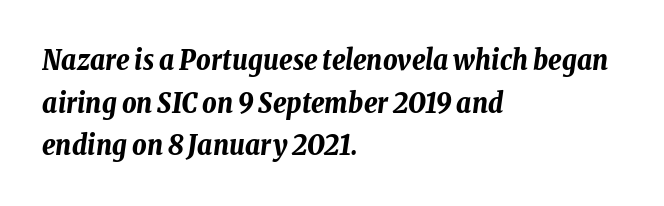
The image shows 28 px bold, condensed type, italic (leaning right); set left-aligned, normal line spacing (1.52x), normal letter spacing, not underlined; low stroke contrast and a medium x-height.
